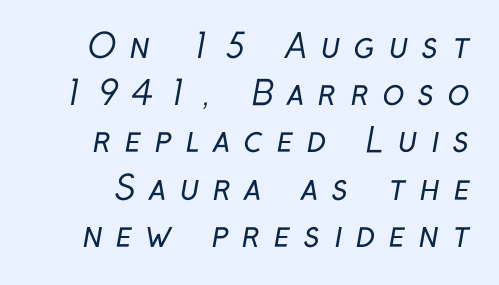
Q: Is the text bold? A: No.
Q: Is the typeface a serif or a sans-serif typeface? A: Sans-serif.
Q: Is the text underlined? A: No.
Q: Is the spacing between letters normal or unusually wide? A: Unusually wide.
Q: Is the spacing between lines tight, normal or loose? A: Normal.
Q: Width (condensed, normal, or wide)? A: Condensed.
Q: Stroke contrast? A: Low.
Q: x-height? A: Medium.
Q: Monospaced? A: No.
